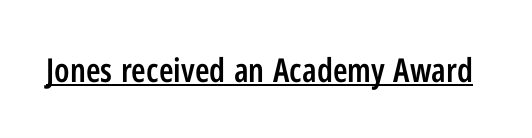
Note: no serifs on the glyphs. Somebody hit Ctrl+U on this one — the words are underlined. Typesetter's note: demi weight, one step under bold. Here the glyphs are tracked normally, forming tight word shapes.
